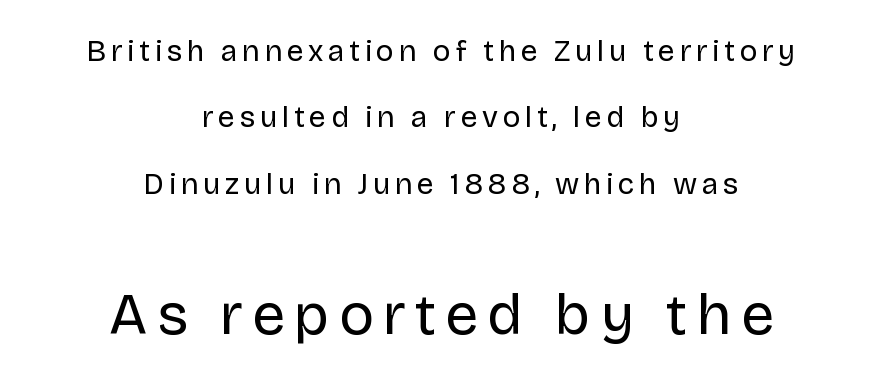
Q: Is the text bold? A: No.
Q: Is the text italic (slanted)? A: No, it is upright.
Q: Is the typeface a serif or a sans-serif typeface? A: Sans-serif.
Q: Is the text underlined? A: No.
Q: How is the paragraph aligned? A: Centered.
Q: Is the spacing between lines tight, normal or loose? A: Loose.
Q: Which block of text is set in a larger size, the first (top) or the second (bottom)? A: The second (bottom) one.
Q: Width (condensed, normal, or wide)? A: Normal.
Q: Stroke contrast? A: Low.
Q: x-height? A: Large.
Q: Monospaced? A: No.
